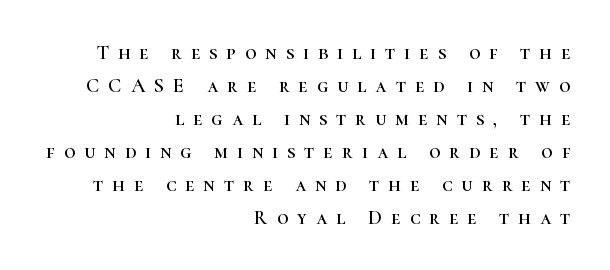
Q: Is the text italic (slanted)? A: No, it is upright.
Q: Is the text underlined? A: No.
Q: How is the paragraph aligned? A: Right-aligned.
Q: Is the spacing between letters normal or unusually wide? A: Unusually wide.
Q: Is the spacing between lines tight, normal or loose? A: Normal.
